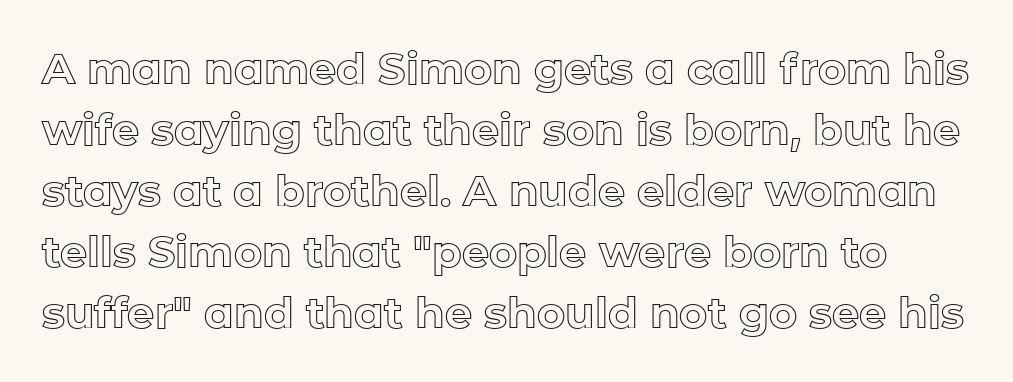
Q: Is the text italic (slanted)? A: No, it is upright.
Q: Is the text underlined? A: No.
Q: Is the spacing between letters normal or unusually wide? A: Normal.
Q: Is the spacing between lines tight, normal or loose? A: Normal.
Q: Width (condensed, normal, or wide)? A: Normal.
Q: x-height? A: Medium.
Q: Monospaced? A: No.
